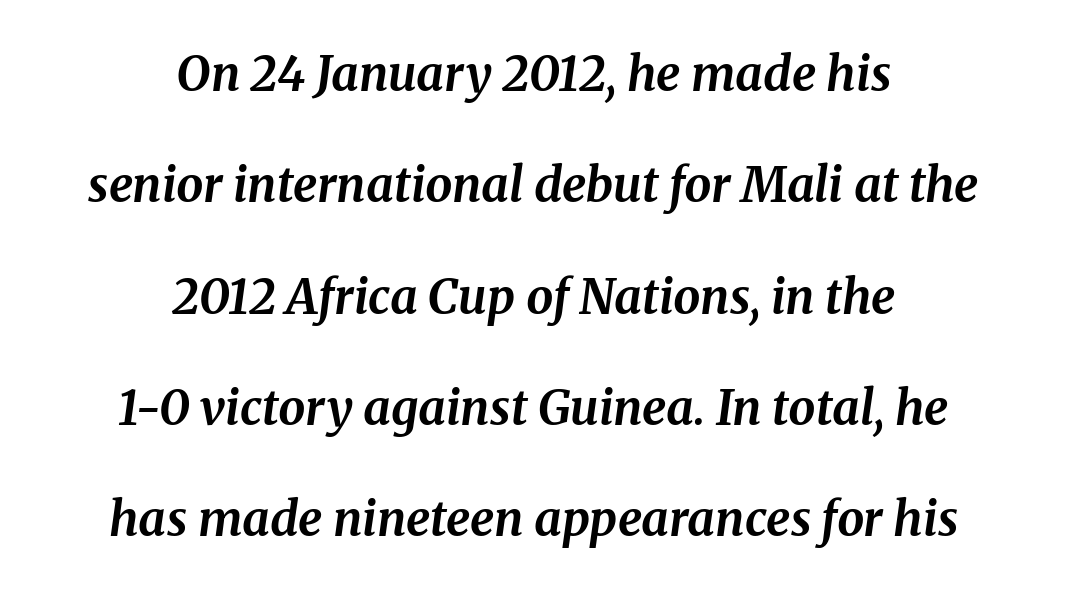
{"serif": "yes", "italic": "yes", "lean": "right", "slant_degrees": 8, "bold": "yes", "weight": "bold", "width": "normal", "stroke_contrast": "medium", "x_height": "medium", "monospaced": "no", "underline": "no", "align": "center", "line_spacing": "loose", "line_spacing_ratio": 2.32, "letter_spacing": "normal", "letter_spacing_em": 0.0, "glyph_px": 48}
